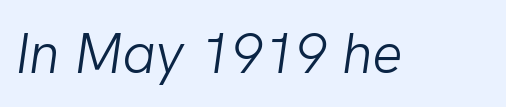
Q: Is the text bold? A: No.
Q: Is the typeface a serif or a sans-serif typeface? A: Sans-serif.
Q: Is the text underlined? A: No.
Q: Is the spacing between letters normal or unusually wide? A: Normal.
Q: Width (condensed, normal, or wide)? A: Normal.
Q: Stroke contrast? A: Low.
Q: x-height? A: Medium.
Q: Monospaced? A: No.
